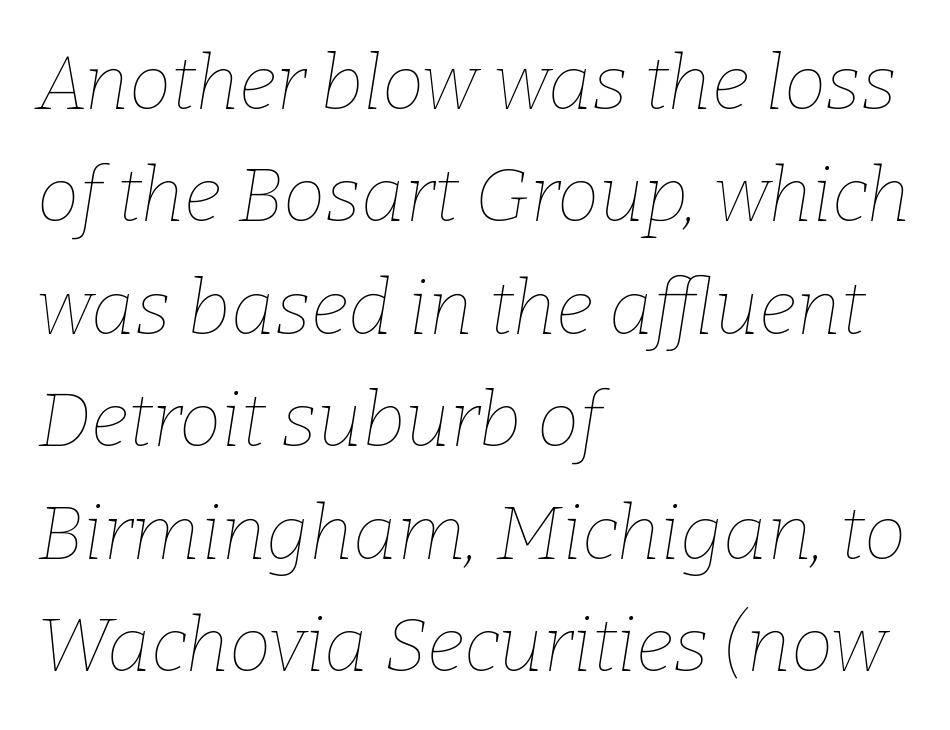
{"italic": "yes", "lean": "right", "slant_degrees": 9, "bold": "no", "weight": "thin", "width": "normal", "stroke_contrast": "low", "x_height": "medium", "monospaced": "no", "underline": "no", "align": "left", "line_spacing": "normal", "line_spacing_ratio": 1.48, "letter_spacing": "normal", "letter_spacing_em": 0.0, "glyph_px": 76}
